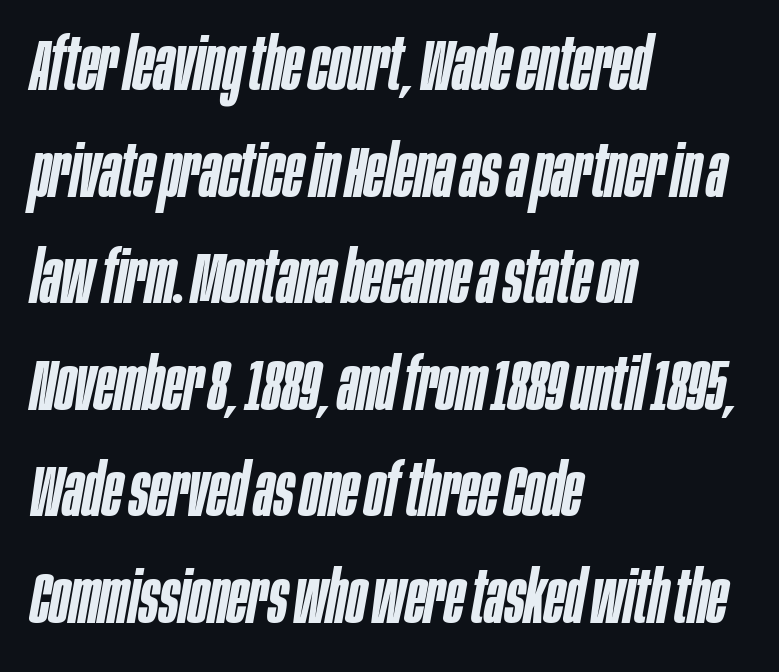
{"italic": "yes", "lean": "right", "slant_degrees": 10, "bold": "semi", "weight": "semibold", "width": "condensed", "stroke_contrast": "low", "x_height": "large", "monospaced": "no", "underline": "no", "align": "left", "line_spacing": "normal", "line_spacing_ratio": 1.46, "letter_spacing": "normal", "letter_spacing_em": 0.0, "glyph_px": 73}
